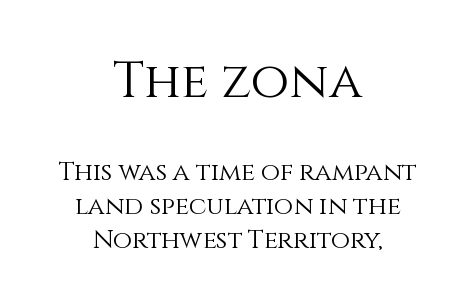
The image shows 50 px light type, upright; set centered, normal line spacing (1.35x), normal letter spacing, not underlined; the first (top) block is 2.0x larger; a large x-height.
